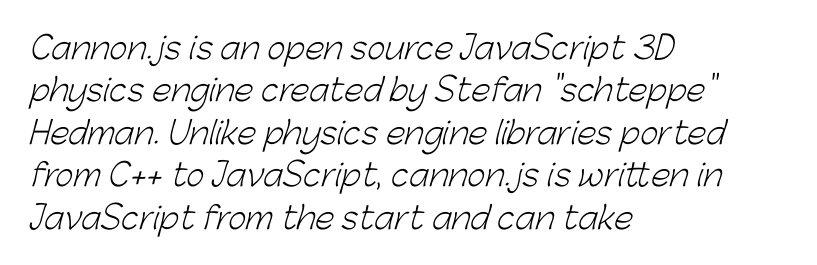
The image shows 31 px light sans-serif type; set left-aligned, normal line spacing (1.37x), normal letter spacing, not underlined; low stroke contrast and a medium x-height.
